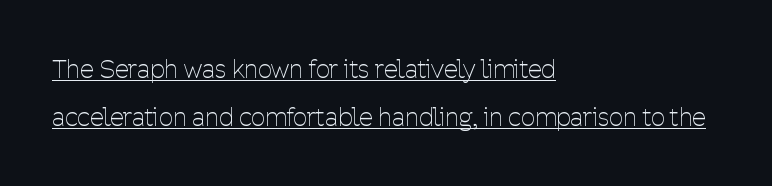
Q: Is the text bold? A: No.
Q: Is the text italic (slanted)? A: No, it is upright.
Q: Is the text underlined? A: Yes.
Q: How is the paragraph aligned? A: Left-aligned.
Q: Is the spacing between letters normal or unusually wide? A: Normal.
Q: Is the spacing between lines tight, normal or loose? A: Loose.
